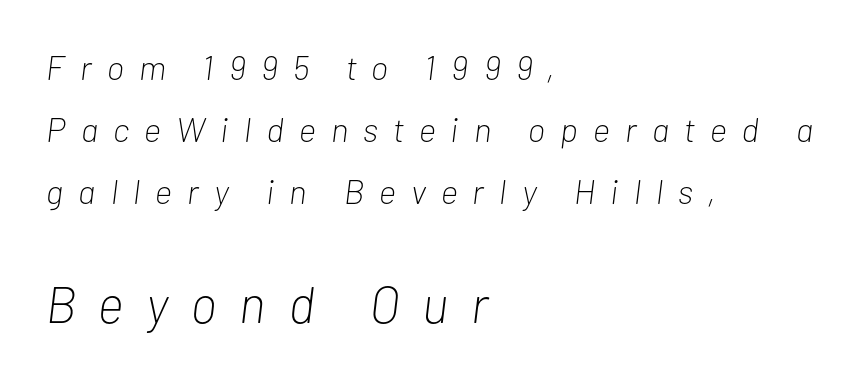
Q: Is the text bold? A: No.
Q: Is the text italic (slanted)? A: Yes, it leans right by about 7 degrees.
Q: Is the text underlined? A: No.
Q: How is the paragraph aligned? A: Left-aligned.
Q: Is the spacing between letters normal or unusually wide? A: Unusually wide.
Q: Which block of text is set in a larger size, the first (top) or the second (bottom)? A: The second (bottom) one.
Q: Width (condensed, normal, or wide)? A: Condensed.
Q: Stroke contrast? A: Low.
Q: x-height? A: Medium.
Q: Monospaced? A: No.
